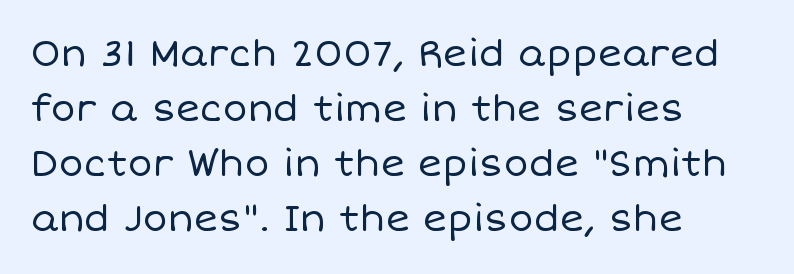
Q: Is the text bold? A: No.
Q: Is the text italic (slanted)? A: No, it is upright.
Q: Is the text underlined? A: No.
Q: How is the paragraph aligned? A: Left-aligned.
Q: Is the spacing between letters normal or unusually wide? A: Normal.
Q: Is the spacing between lines tight, normal or loose? A: Normal.
Q: Width (condensed, normal, or wide)? A: Normal.
Q: Stroke contrast? A: Low.
Q: x-height? A: Large.
Q: Monospaced? A: No.
